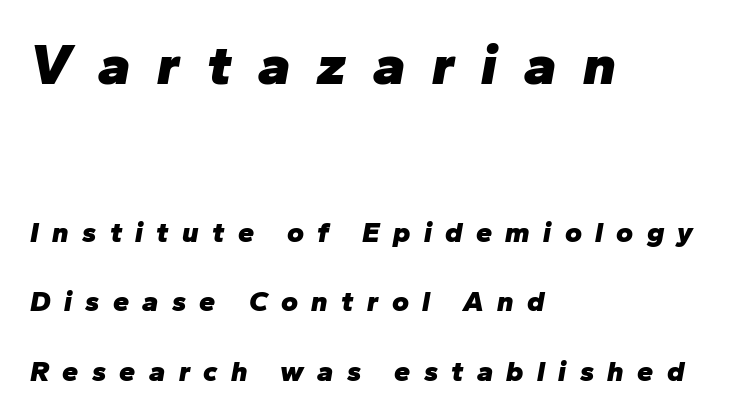
{"italic": "yes", "lean": "right", "slant_degrees": 10, "bold": "yes", "weight": "heavy", "width": "normal", "stroke_contrast": "low", "x_height": "medium", "monospaced": "no", "underline": "no", "align": "left", "line_spacing": "loose", "line_spacing_ratio": 2.39, "letter_spacing": "wide", "letter_spacing_em": 0.46, "larger_block": "first", "size_ratio": 2.0, "glyph_px": 58}
